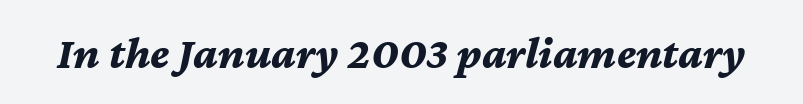
The image shows 45 px bold type, italic (leaning right); set normal letter spacing, not underlined; medium stroke contrast and a medium x-height.
